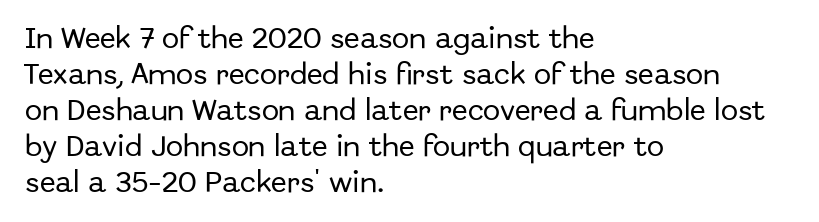
{"italic": "no", "underline": "no", "align": "left", "line_spacing": "normal", "line_spacing_ratio": 1.56, "letter_spacing": "normal", "letter_spacing_em": 0.0, "glyph_px": 23}
